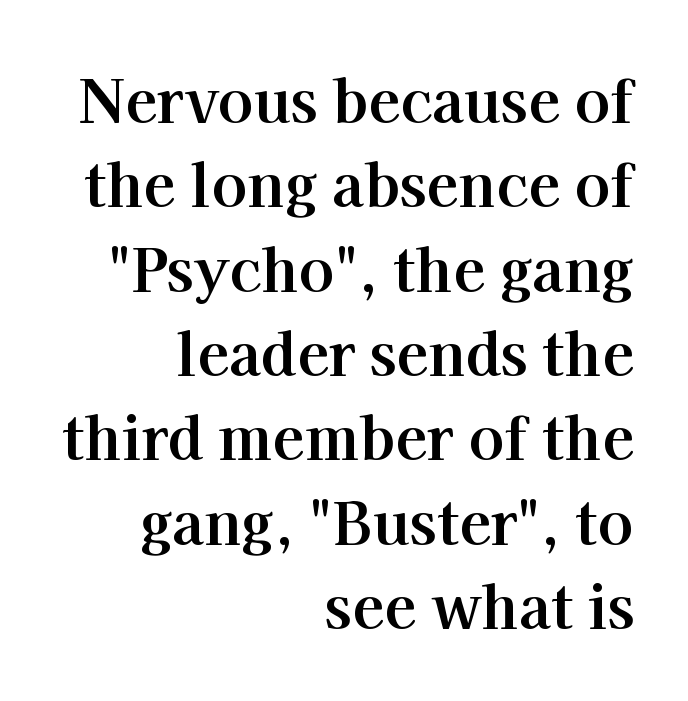
Notice how descenders clear the ascenders below comfortably — that's standard leading. The type is set solid horizontally, with unmodified tracking. Summary of weight: heavy, a full bold. This sample is right-justified, so line beginnings fall wherever the words allow.
